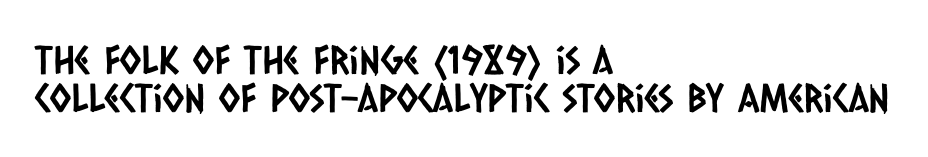
{"serif": "no", "width": "condensed", "stroke_contrast": "low", "x_height": "large", "monospaced": "no", "underline": "no", "align": "left", "line_spacing": "tight", "line_spacing_ratio": 0.98, "letter_spacing": "normal", "letter_spacing_em": 0.0, "glyph_px": 39}
